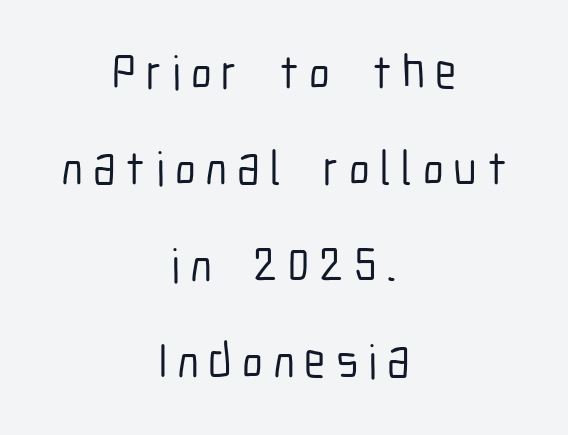
The foot of each line stays bare and open. Substantial extra tracking has been applied to these lines. These lines are rendered in a variable-pitch font. This rendering employs a face without finishing strokes, i.e., a sans-serif. Quick note: interline space is abundant. Unlike italic type, these characters show no tilt at all.
